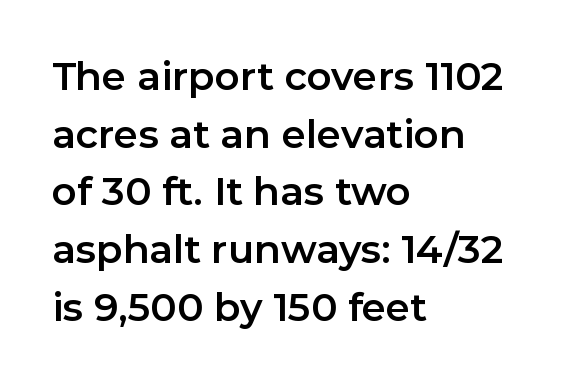
{"serif": "no", "italic": "no", "width": "normal", "stroke_contrast": "low", "x_height": "medium", "monospaced": "no", "underline": "no", "align": "left", "line_spacing": "normal", "line_spacing_ratio": 1.48, "letter_spacing": "normal", "letter_spacing_em": 0.0, "glyph_px": 39}
